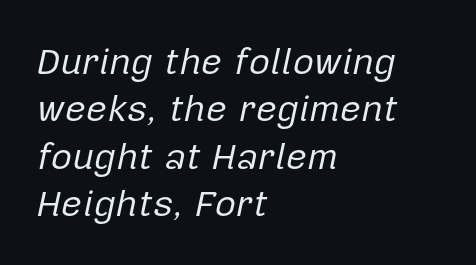
Q: Is the text bold? A: No.
Q: Is the text italic (slanted)? A: Yes, it leans right by about 12 degrees.
Q: Is the text underlined? A: No.
Q: How is the paragraph aligned? A: Left-aligned.
Q: Is the spacing between letters normal or unusually wide? A: Normal.
Q: Is the spacing between lines tight, normal or loose? A: Normal.
Q: Width (condensed, normal, or wide)? A: Normal.
Q: Stroke contrast? A: Low.
Q: x-height? A: Medium.
Q: Monospaced? A: No.
